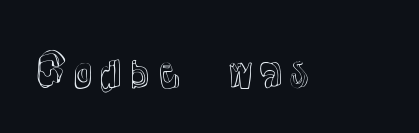
Caption: standard tracking, unaltered. Proportional: the letters do not fall into vertical columns. Each row of text sits above clean, open space. The type sits square on the baseline with zero lean.
